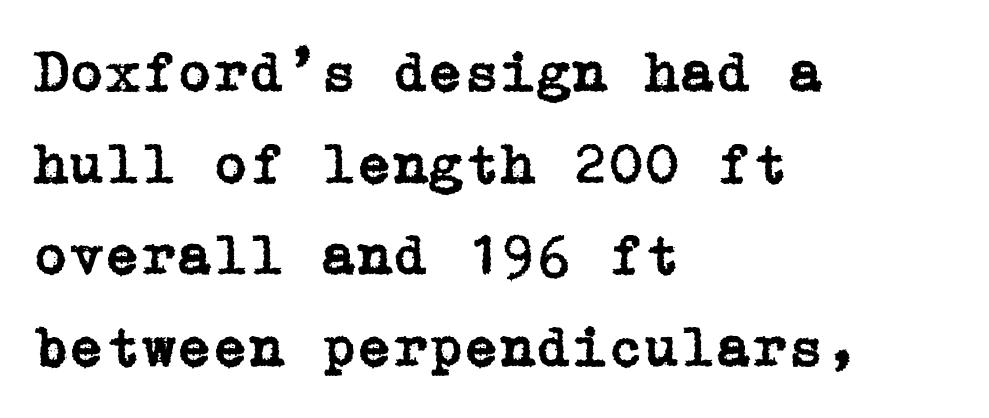
Default kerning and tracking; the words read as compact shapes. The words here are not underlined. A typesetter would mark this as roman, not italic. The text was rendered using a seriffed face with decorative stroke endings. How would I describe the line gaps? Plain and ordinary.
